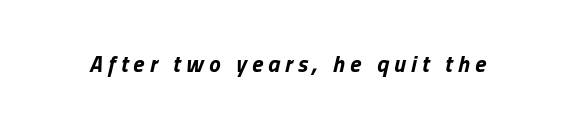
The image shows 23 px bold type, italic (leaning right); set unusually wide letter spacing (+0.23 em), not underlined.
